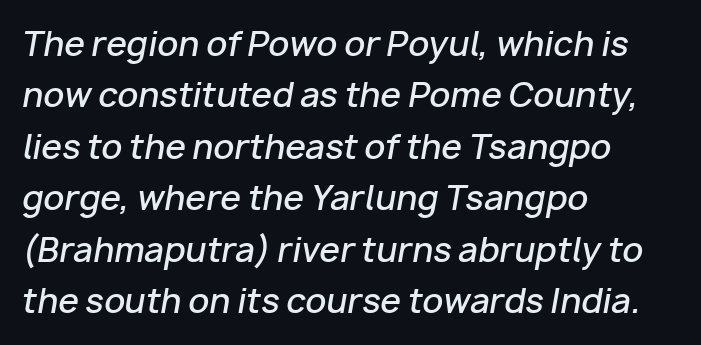
{"italic": "yes", "lean": "right", "slant_degrees": 10, "bold": "semi", "weight": "semibold", "width": "normal", "stroke_contrast": "low", "x_height": "medium", "monospaced": "no", "underline": "no", "align": "left", "line_spacing": "normal", "line_spacing_ratio": 1.56, "letter_spacing": "normal", "letter_spacing_em": 0.0, "glyph_px": 33}
